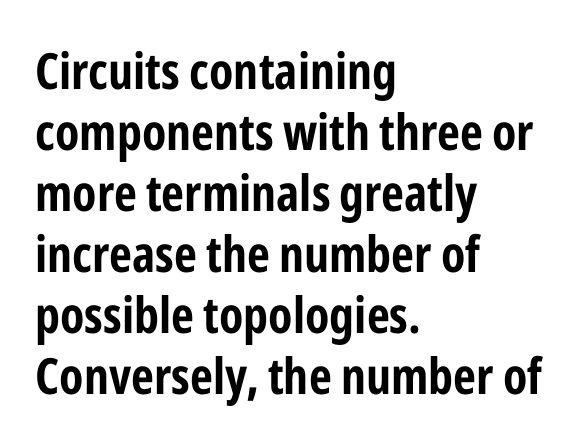
The setting favours the left margin, as ordinary paragraphs usually do. The rendering shows plain stroke endings on the letterforms — a sans-serif design. Any mark beneath the type? The region is blank. This sample has the flowing, uneven cadence of proportional lettering.
